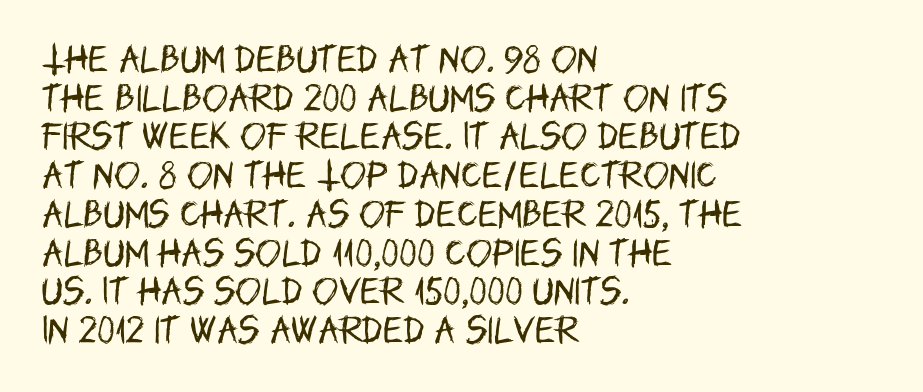
Decoration check: the copy has no underline. The letters stand straight up with perfectly vertical stems. The vertical gap from one line to the next is medium. Bold? No — there's no thickening of the strokes.
